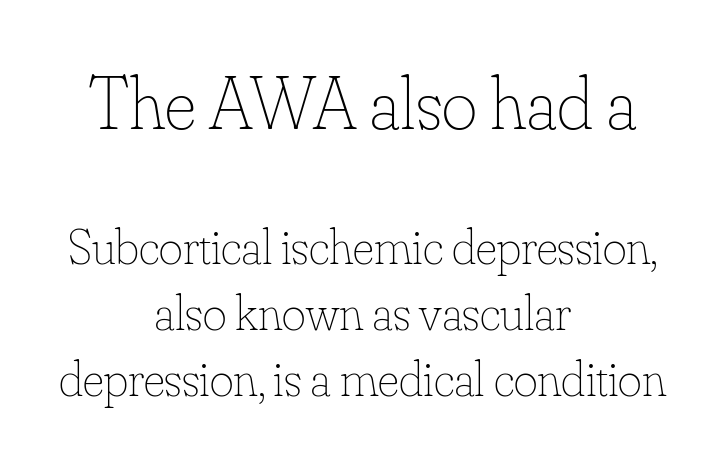
Casual observation: everything's sitting right in the middle. Spacing between characters is what you'd get straight out of the box. Which of the two is more prominent by size? The first, at the top. Character widths vary here, with narrow letters taking less room than wide ones. The type sits square on the baseline with zero lean.
